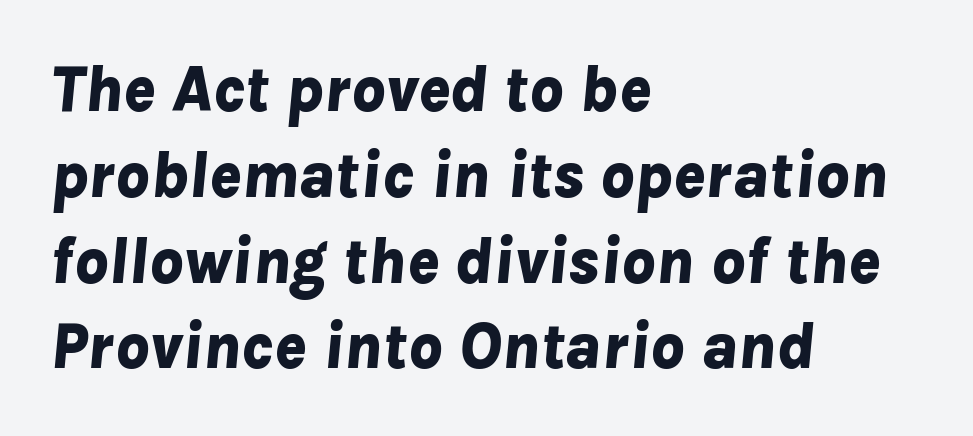
This sample has the flowing, uneven cadence of proportional lettering. In terms of weight, the rendering is a true, heavy bold. Line starts are locked; line ends wander. Decoration check: the copy has no underline. There is no visible air inserted between adjacent glyphs. Notice how descenders clear the ascenders below comfortably — that's standard leading.
